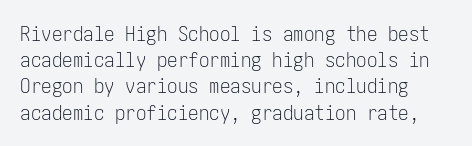
Q: Is the text bold? A: No.
Q: Is the text italic (slanted)? A: No, it is upright.
Q: Is the text underlined? A: No.
Q: How is the paragraph aligned? A: Left-aligned.
Q: Is the spacing between letters normal or unusually wide? A: Normal.
Q: Is the spacing between lines tight, normal or loose? A: Normal.
